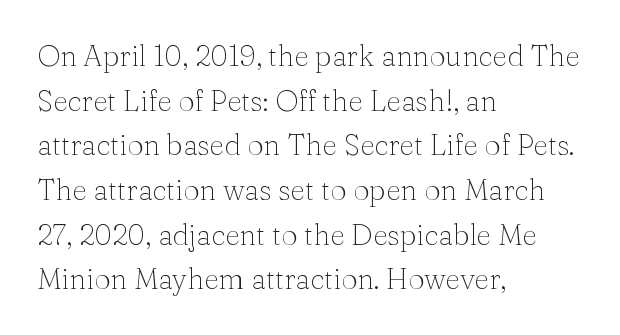
The image shows 29 px thin serif type, upright; set left-aligned, normal line spacing (1.54x), normal letter spacing, not underlined; medium stroke contrast and a medium x-height.
